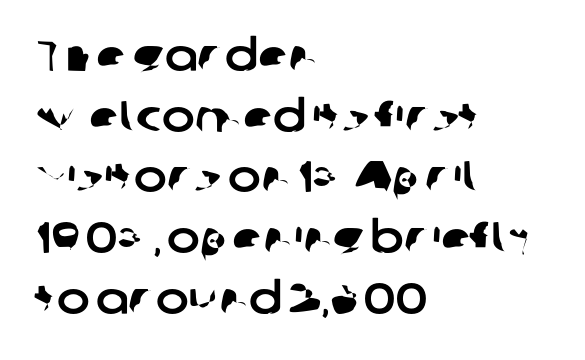
{"serif": "no", "width": "normal", "stroke_contrast": "low", "x_height": "medium", "monospaced": "no", "underline": "no", "align": "left", "line_spacing": "normal", "line_spacing_ratio": 1.38, "letter_spacing": "normal", "letter_spacing_em": 0.0, "glyph_px": 44}
